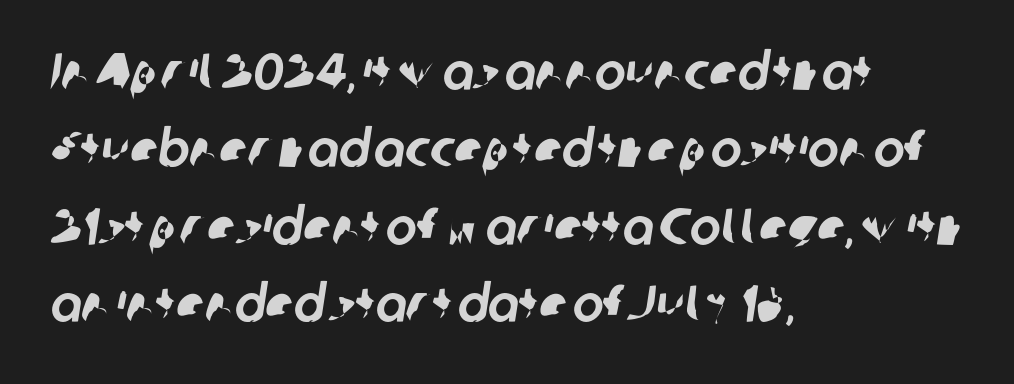
The image shows 52 px sans-serif type; set left-aligned, normal line spacing (1.49x), normal letter spacing, not underlined; low stroke contrast and a medium x-height.
